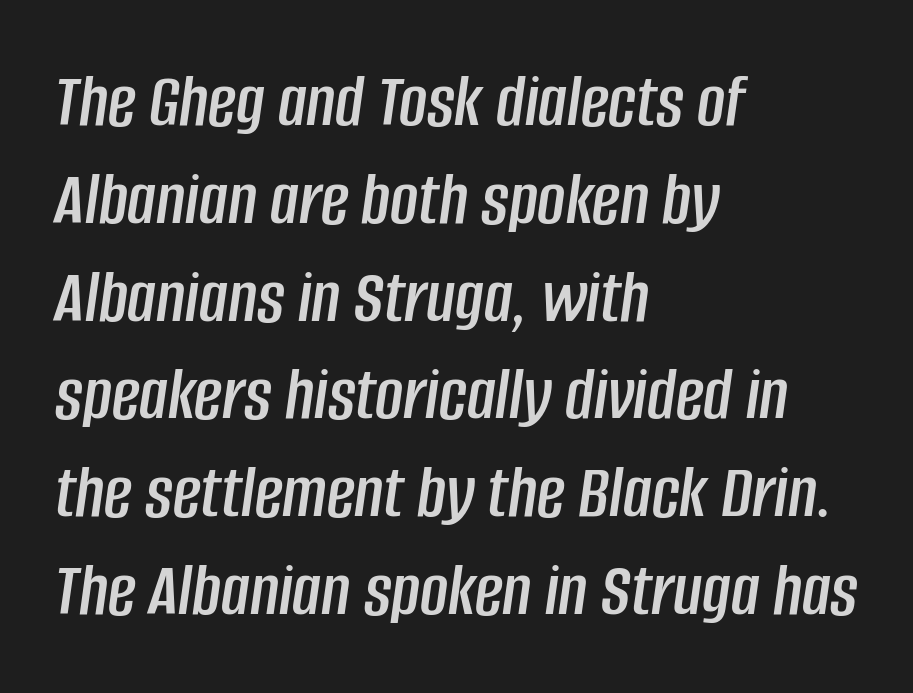
{"italic": "yes", "lean": "right", "slant_degrees": 8, "width": "condensed", "stroke_contrast": "low", "x_height": "large", "monospaced": "no", "underline": "no", "align": "left", "line_spacing": "normal", "line_spacing_ratio": 1.27, "letter_spacing": "normal", "letter_spacing_em": 0.0, "glyph_px": 77}
